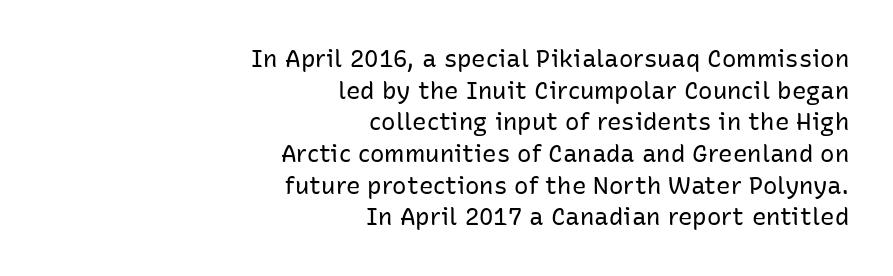
Q: Is the text bold? A: No.
Q: Is the text italic (slanted)? A: No, it is upright.
Q: Is the text underlined? A: No.
Q: How is the paragraph aligned? A: Right-aligned.
Q: Is the spacing between letters normal or unusually wide? A: Normal.
Q: Is the spacing between lines tight, normal or loose? A: Normal.
